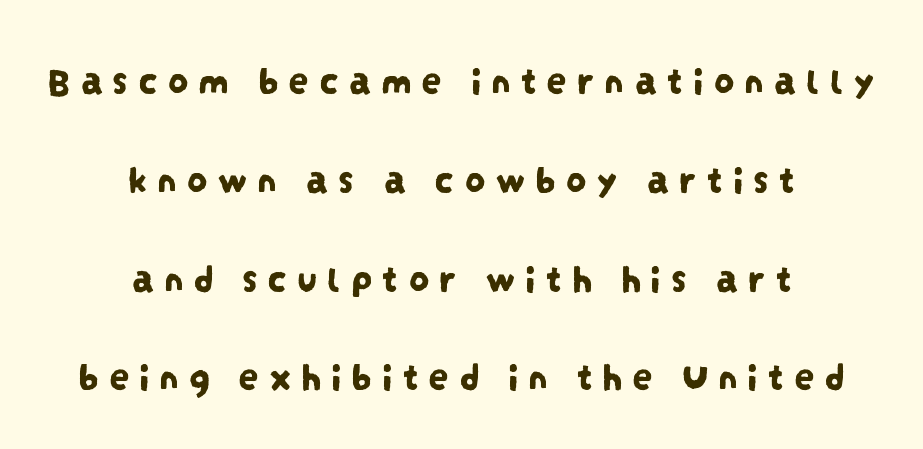
The image shows 41 px condensed sans-serif type; set centered, loose line spacing (2.41x), unusually wide letter spacing (+0.23 em), not underlined; low stroke contrast and a large x-height.
